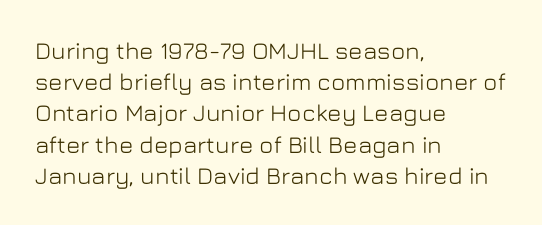
Q: Is the text italic (slanted)? A: No, it is upright.
Q: Is the text underlined? A: No.
Q: How is the paragraph aligned? A: Left-aligned.
Q: Is the spacing between letters normal or unusually wide? A: Normal.
Q: Is the spacing between lines tight, normal or loose? A: Normal.
